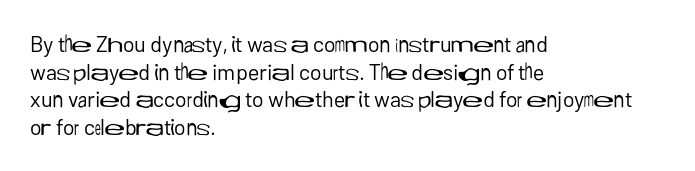
Q: Is the text bold? A: No.
Q: Is the text italic (slanted)? A: No, it is upright.
Q: Is the text underlined? A: No.
Q: How is the paragraph aligned? A: Left-aligned.
Q: Is the spacing between letters normal or unusually wide? A: Normal.
Q: Is the spacing between lines tight, normal or loose? A: Normal.
